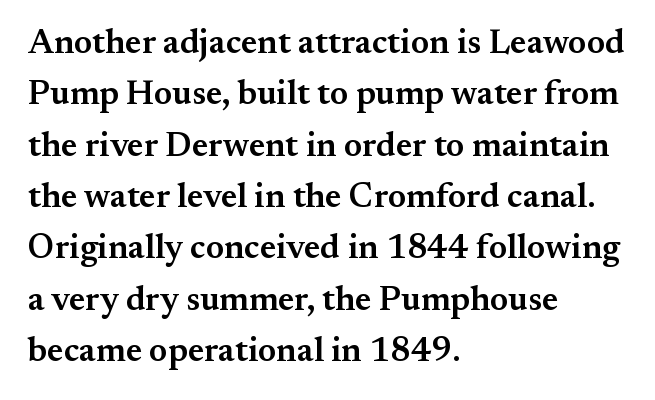
{"serif": "yes", "italic": "no", "bold": "semi", "weight": "semibold", "width": "normal", "stroke_contrast": "medium", "x_height": "small", "monospaced": "no", "underline": "no", "align": "left", "line_spacing": "normal", "line_spacing_ratio": 1.51, "letter_spacing": "normal", "letter_spacing_em": 0.0, "glyph_px": 34}
